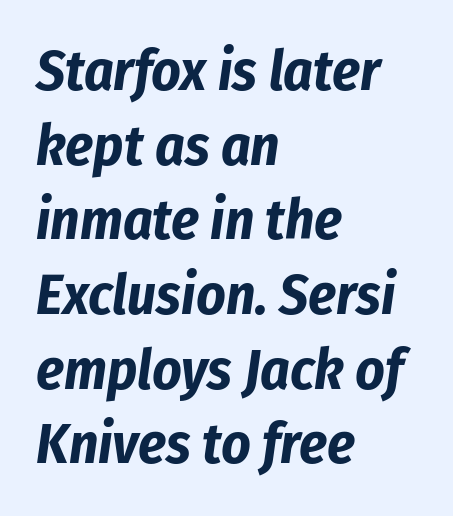
Q: Is the text bold? A: Yes.
Q: Is the text italic (slanted)? A: Yes, it leans right by about 8 degrees.
Q: Is the text underlined? A: No.
Q: How is the paragraph aligned? A: Left-aligned.
Q: Is the spacing between letters normal or unusually wide? A: Normal.
Q: Is the spacing between lines tight, normal or loose? A: Normal.
Q: Width (condensed, normal, or wide)? A: Condensed.
Q: Stroke contrast? A: Low.
Q: x-height? A: Medium.
Q: Monospaced? A: No.
